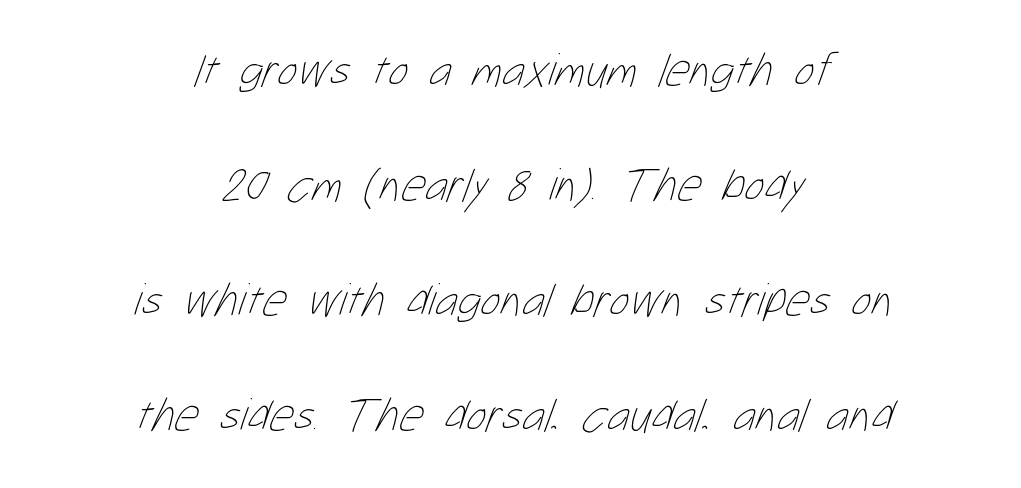
Words float on clear page, feet unadorned. This sample has the flowing, uneven cadence of proportional lettering. This sample uses plain, unmodified letter spacing. No heavy texture on the line: the type isn't bold. Visually the block forms a symmetrical silhouette, jagged on both flanks.
